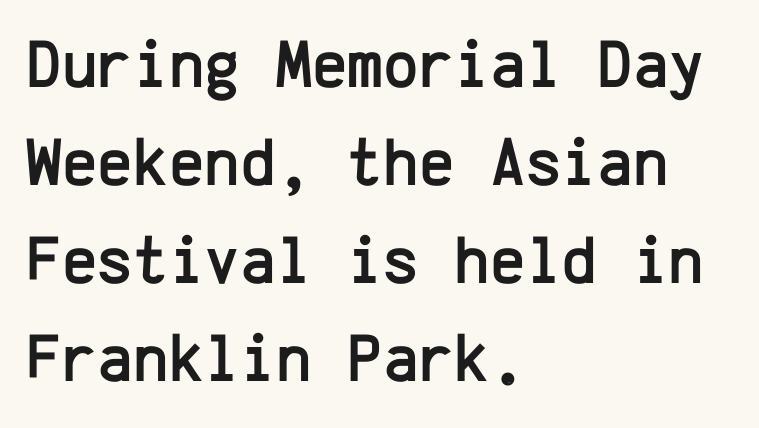
{"serif": "no", "italic": "no", "width": "normal", "stroke_contrast": "low", "x_height": "medium", "monospaced": "yes", "underline": "no", "align": "left", "line_spacing": "normal", "line_spacing_ratio": 1.44, "letter_spacing": "normal", "letter_spacing_em": 0.0, "glyph_px": 68}
